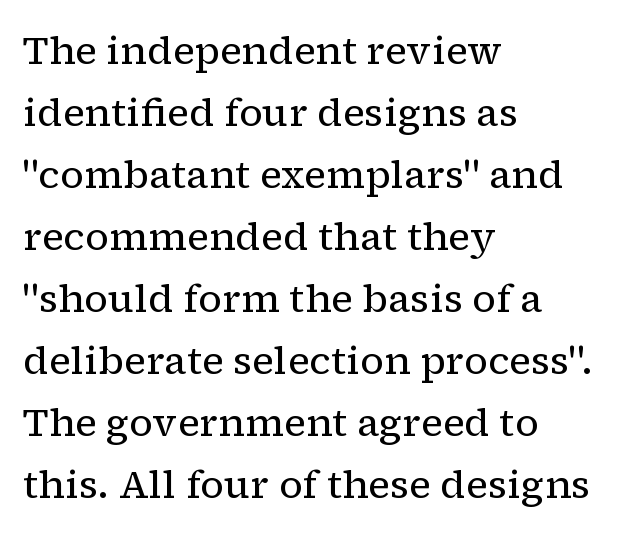
Q: Is the text bold? A: No.
Q: Is the text italic (slanted)? A: No, it is upright.
Q: Is the typeface a serif or a sans-serif typeface? A: Serif.
Q: Is the text underlined? A: No.
Q: How is the paragraph aligned? A: Left-aligned.
Q: Is the spacing between letters normal or unusually wide? A: Normal.
Q: Is the spacing between lines tight, normal or loose? A: Normal.
Q: Width (condensed, normal, or wide)? A: Normal.
Q: Stroke contrast? A: Low.
Q: x-height? A: Medium.
Q: Monospaced? A: No.
